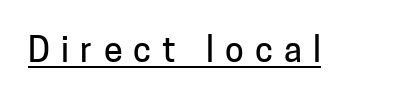
The image shows 34 px sans-serif type, upright; set unusually wide letter spacing (+0.33 em), underlined; low stroke contrast and a medium x-height.
